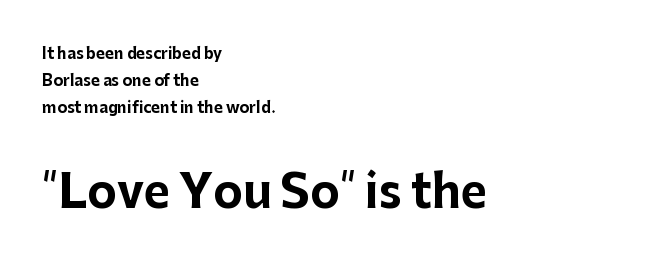
The image shows 45 px bold sans-serif type, upright; set left-aligned, line spacing 1.81x, normal letter spacing, not underlined; the second (bottom) block is 3.0x larger; low stroke contrast and a medium x-height.
